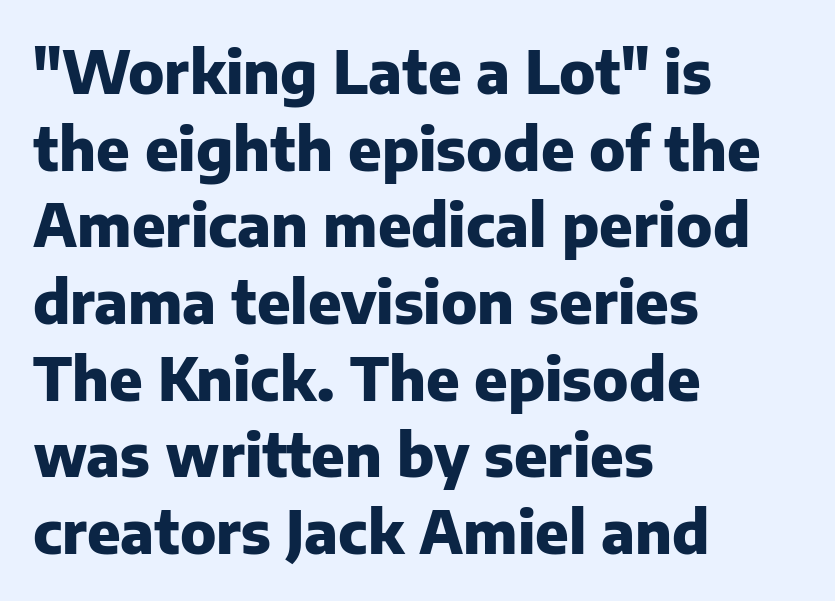
Q: Is the text bold? A: Yes.
Q: Is the text italic (slanted)? A: No, it is upright.
Q: Is the typeface a serif or a sans-serif typeface? A: Sans-serif.
Q: Is the text underlined? A: No.
Q: How is the paragraph aligned? A: Left-aligned.
Q: Is the spacing between letters normal or unusually wide? A: Normal.
Q: Is the spacing between lines tight, normal or loose? A: Normal.
Q: Width (condensed, normal, or wide)? A: Normal.
Q: Stroke contrast? A: Low.
Q: x-height? A: Medium.
Q: Monospaced? A: No.
